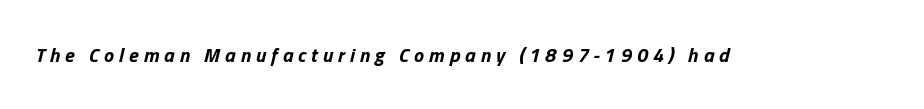
The image shows 20 px bold type, italic (leaning right); set unusually wide letter spacing (+0.25 em), not underlined.
